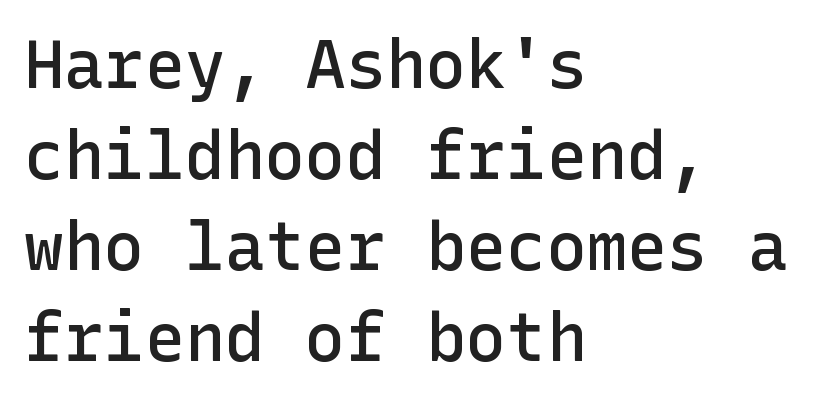
{"serif": "no", "italic": "no", "bold": "semi", "weight": "semibold", "width": "normal", "stroke_contrast": "low", "x_height": "medium", "underline": "no", "align": "left", "line_spacing": "normal", "line_spacing_ratio": 1.36, "letter_spacing": "normal", "letter_spacing_em": 0.0, "glyph_px": 67}
